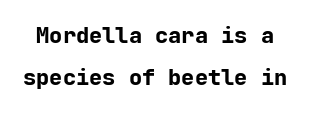
{"italic": "no", "bold": "yes", "underline": "no", "line_spacing": "loose", "line_spacing_ratio": 1.92, "letter_spacing": "normal", "letter_spacing_em": 0.0, "glyph_px": 22}
